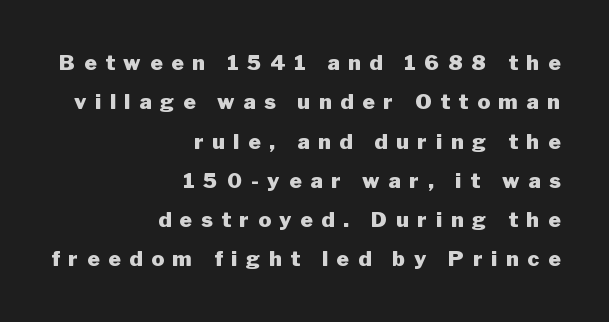
The image shows 21 px bold type, upright; set right-aligned, line spacing 1.87x, unusually wide letter spacing (+0.42 em), not underlined.
